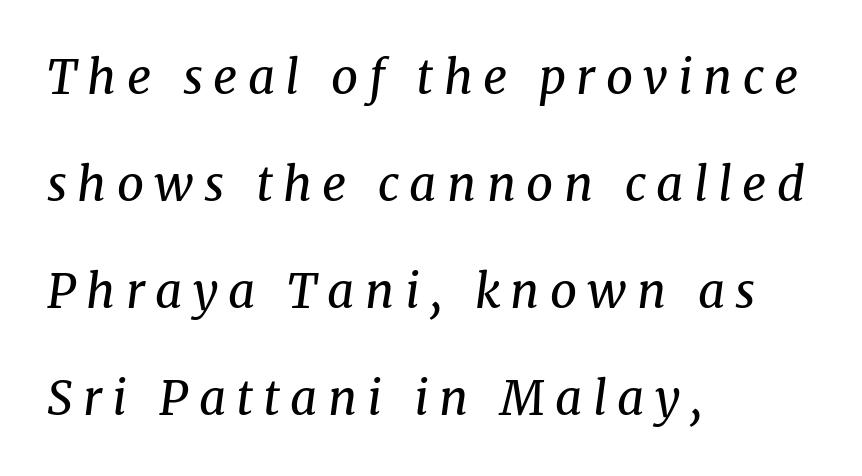
{"serif": "yes", "italic": "yes", "lean": "right", "slant_degrees": 8, "bold": "no", "weight": "regular", "width": "normal", "stroke_contrast": "medium", "x_height": "medium", "monospaced": "no", "underline": "no", "align": "left", "line_spacing": "loose", "line_spacing_ratio": 2.28, "letter_spacing": "wide", "letter_spacing_em": 0.22, "glyph_px": 47}
